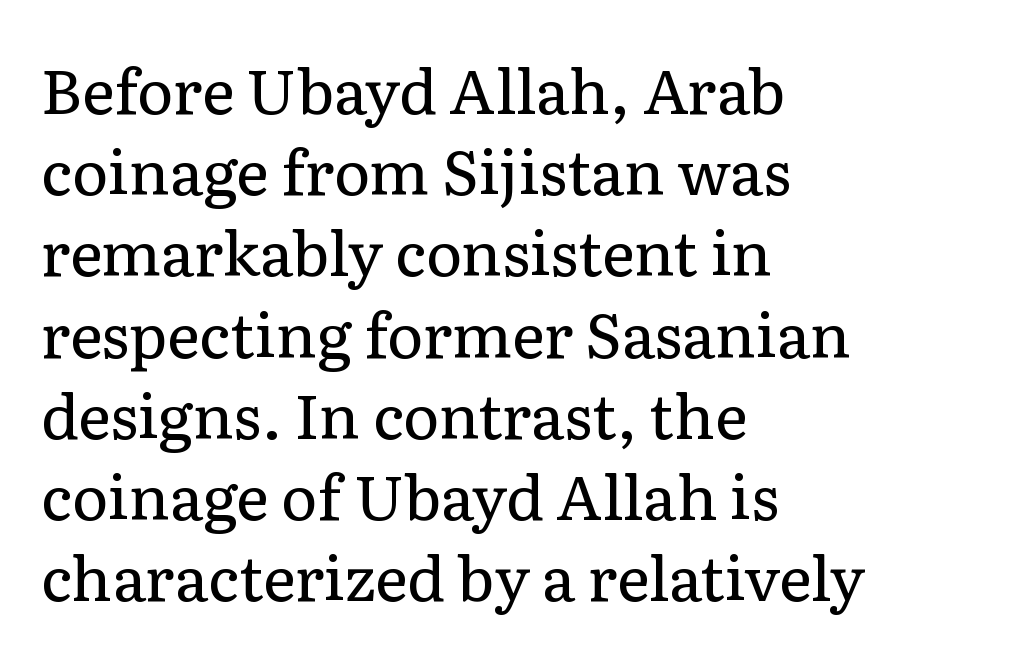
{"serif": "yes", "italic": "no", "bold": "no", "weight": "regular", "width": "normal", "stroke_contrast": "low", "x_height": "medium", "monospaced": "no", "underline": "no", "align": "left", "line_spacing": "normal", "line_spacing_ratio": 1.31, "letter_spacing": "normal", "letter_spacing_em": 0.0, "glyph_px": 62}
